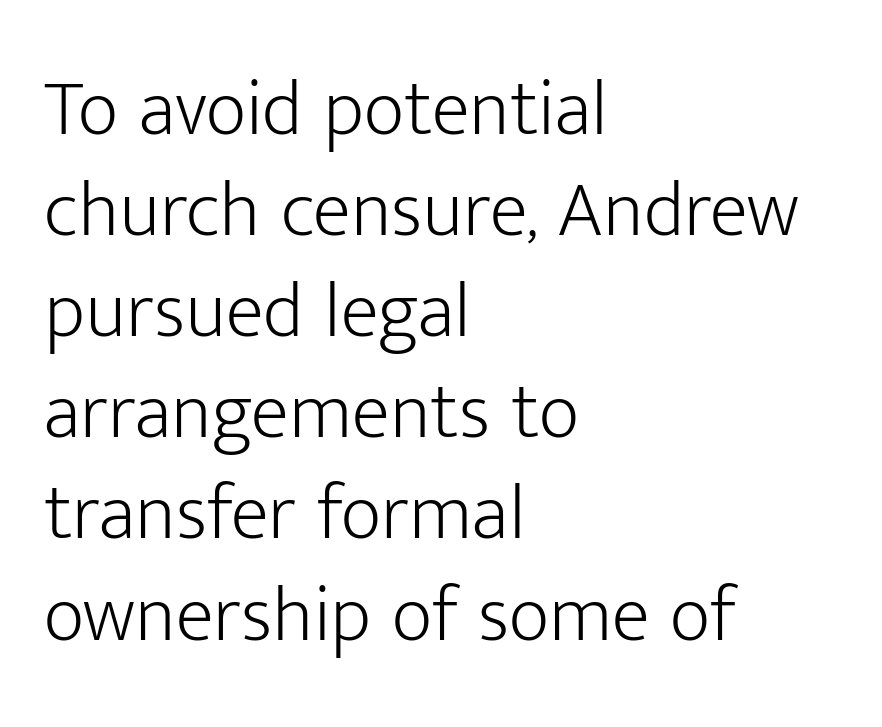
Q: Is the text bold? A: No.
Q: Is the text italic (slanted)? A: No, it is upright.
Q: Is the typeface a serif or a sans-serif typeface? A: Sans-serif.
Q: Is the text underlined? A: No.
Q: How is the paragraph aligned? A: Left-aligned.
Q: Is the spacing between letters normal or unusually wide? A: Normal.
Q: Is the spacing between lines tight, normal or loose? A: Normal.
Q: Width (condensed, normal, or wide)? A: Normal.
Q: Stroke contrast? A: Low.
Q: x-height? A: Medium.
Q: Monospaced? A: No.
